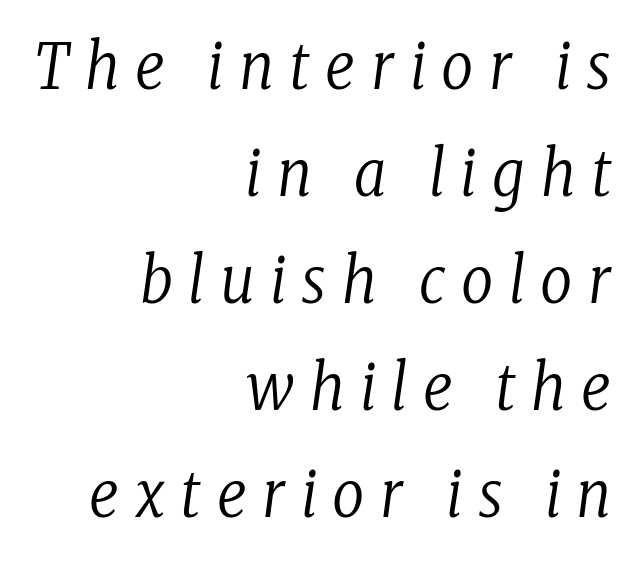
Q: Is the text bold? A: No.
Q: Is the text italic (slanted)? A: Yes, it leans right by about 8 degrees.
Q: Is the typeface a serif or a sans-serif typeface? A: Serif.
Q: Is the text underlined? A: No.
Q: How is the paragraph aligned? A: Right-aligned.
Q: Is the spacing between letters normal or unusually wide? A: Unusually wide.
Q: Is the spacing between lines tight, normal or loose? A: Normal.
Q: Width (condensed, normal, or wide)? A: Condensed.
Q: Stroke contrast? A: Low.
Q: x-height? A: Medium.
Q: Monospaced? A: No.
